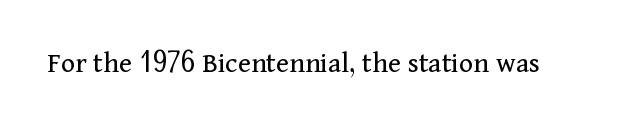
{"serif": "yes", "italic": "no", "bold": "no", "weight": "regular", "width": "normal", "stroke_contrast": "medium", "x_height": "medium", "monospaced": "no", "underline": "no", "letter_spacing": "normal", "letter_spacing_em": 0.0, "glyph_px": 30}
